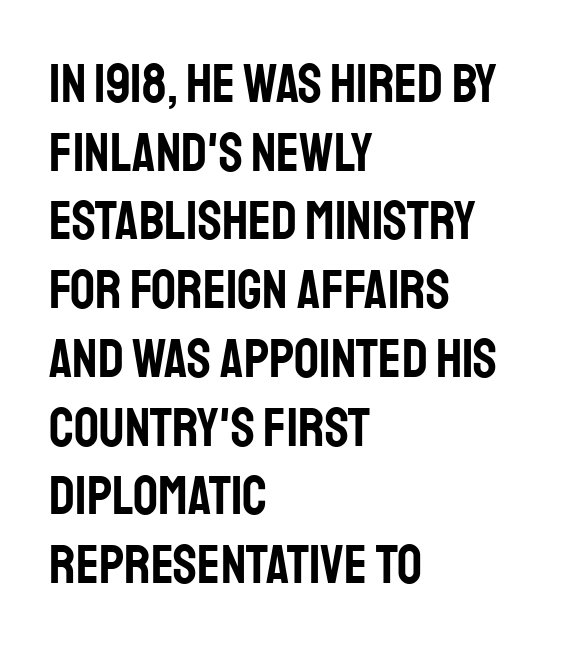
Observe the ordinary spacing: letters are neighbours, not strangers. These lines were composed using upright roman letters. The rag falls on the right side of this text block. This block has exactly the height ordinary leading produces. Lines of text with bare space underneath.
